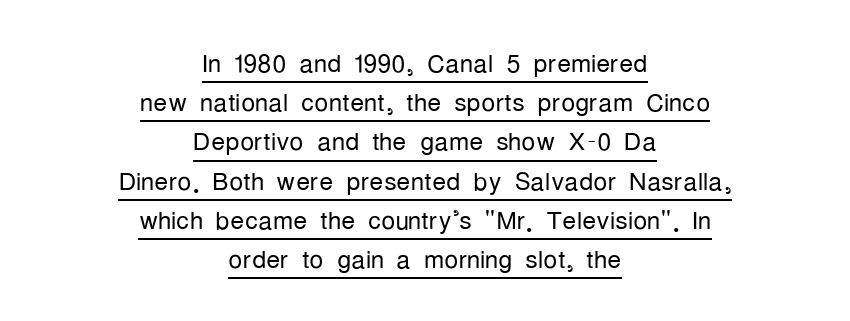
{"serif": "no", "italic": "no", "bold": "no", "weight": "light", "width": "condensed", "stroke_contrast": "low", "x_height": "medium", "monospaced": "no", "underline": "yes", "align": "center", "line_spacing": "tight", "line_spacing_ratio": 1.12, "letter_spacing": "normal", "letter_spacing_em": 0.0, "glyph_px": 35}
